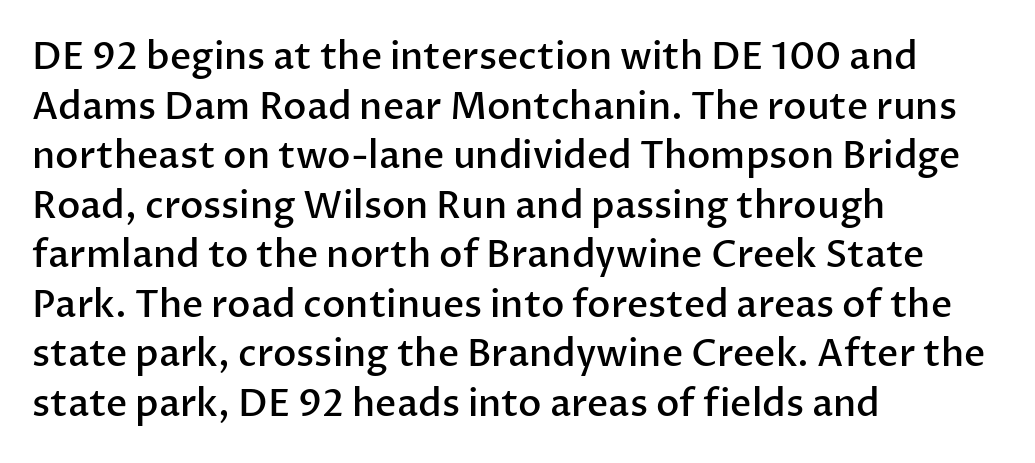
Q: Is the text bold? A: Semi-bold.
Q: Is the text italic (slanted)? A: No, it is upright.
Q: Is the typeface a serif or a sans-serif typeface? A: Sans-serif.
Q: Is the text underlined? A: No.
Q: How is the paragraph aligned? A: Left-aligned.
Q: Is the spacing between letters normal or unusually wide? A: Normal.
Q: Is the spacing between lines tight, normal or loose? A: Normal.
Q: Width (condensed, normal, or wide)? A: Normal.
Q: Stroke contrast? A: Low.
Q: x-height? A: Medium.
Q: Monospaced? A: No.
